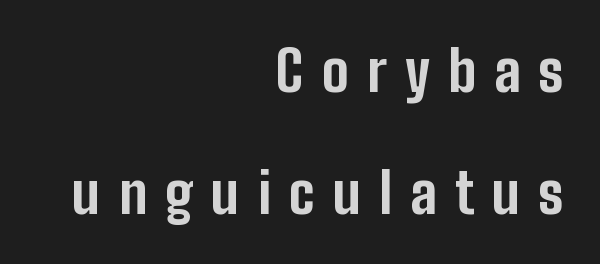
What weight is shown? A full bold with thick strokes. This sample uses a sans-serif face. The face used here is proportionally spaced, like ordinary book or web type. This is roman type, the default non-slanted kind. Each word looks stretched out because of the extra space between its letters.
